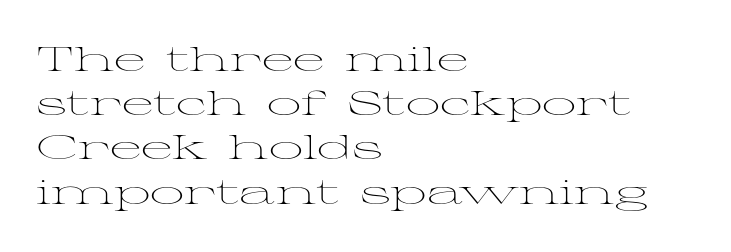
{"serif": "yes", "italic": "no", "bold": "no", "weight": "light", "width": "wide", "stroke_contrast": "medium", "x_height": "medium", "monospaced": "no", "underline": "no", "align": "left", "line_spacing": "normal", "line_spacing_ratio": 1.3, "letter_spacing": "normal", "letter_spacing_em": 0.0, "glyph_px": 34}
